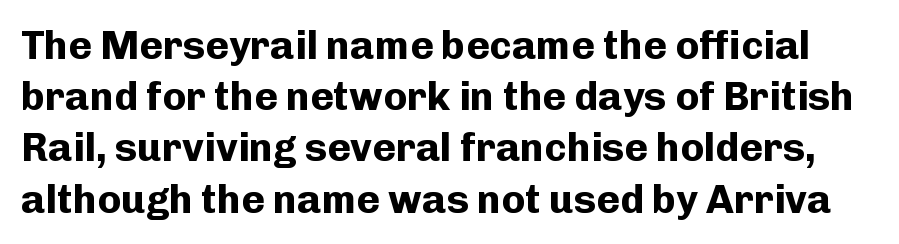
Q: Is the text bold? A: Yes.
Q: Is the text italic (slanted)? A: No, it is upright.
Q: Is the typeface a serif or a sans-serif typeface? A: Sans-serif.
Q: Is the text underlined? A: No.
Q: Is the spacing between letters normal or unusually wide? A: Normal.
Q: Is the spacing between lines tight, normal or loose? A: Normal.
Q: Width (condensed, normal, or wide)? A: Normal.
Q: Stroke contrast? A: Low.
Q: x-height? A: Medium.
Q: Monospaced? A: No.
